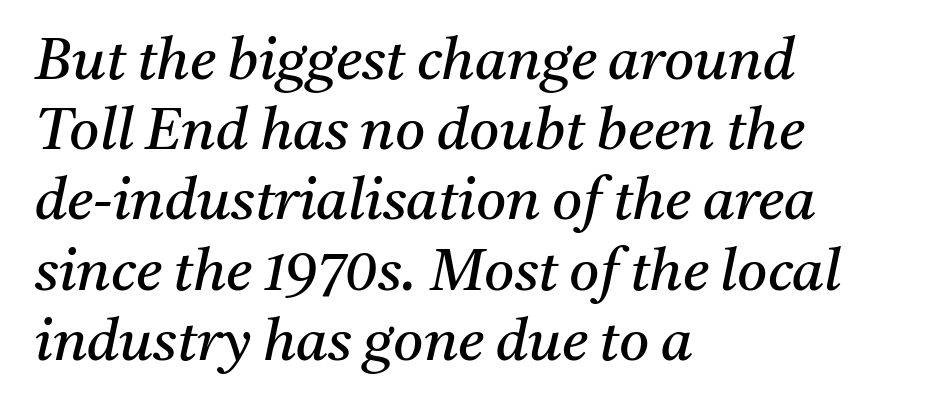
Q: Is the text bold? A: No.
Q: Is the text italic (slanted)? A: Yes, it leans right by about 11 degrees.
Q: Is the typeface a serif or a sans-serif typeface? A: Serif.
Q: Is the text underlined? A: No.
Q: How is the paragraph aligned? A: Left-aligned.
Q: Is the spacing between letters normal or unusually wide? A: Normal.
Q: Width (condensed, normal, or wide)? A: Normal.
Q: Stroke contrast? A: Medium.
Q: x-height? A: Medium.
Q: Monospaced? A: No.
